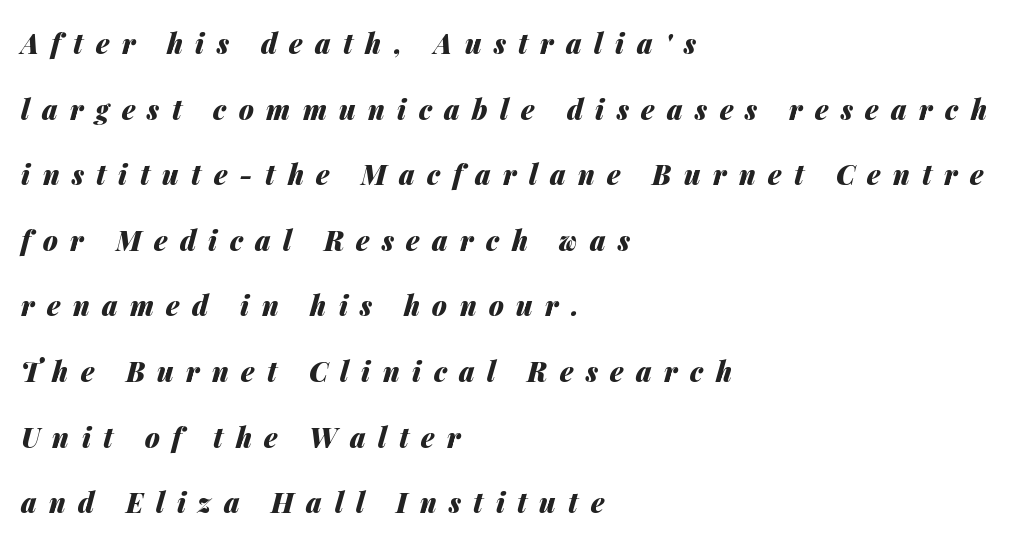
Q: Is the text bold? A: Yes.
Q: Is the text italic (slanted)? A: Yes, it leans right by about 14 degrees.
Q: Is the text underlined? A: No.
Q: How is the paragraph aligned? A: Left-aligned.
Q: Is the spacing between letters normal or unusually wide? A: Unusually wide.
Q: Is the spacing between lines tight, normal or loose? A: Loose.
